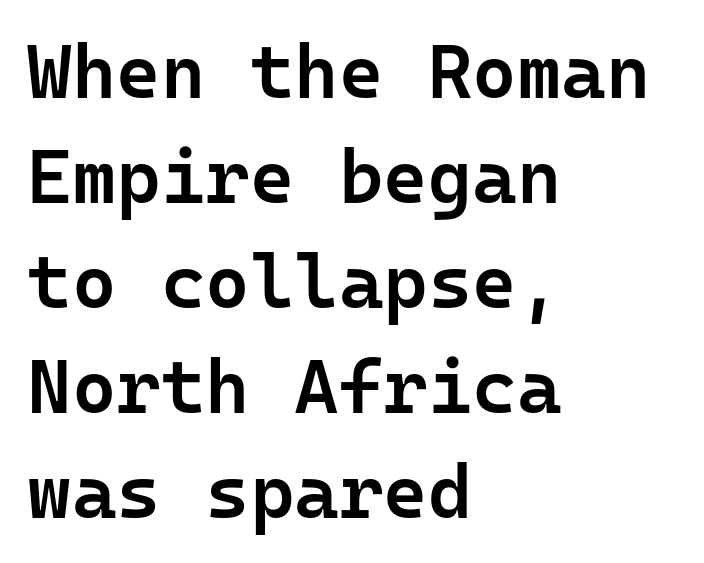
Q: Is the text bold? A: Semi-bold.
Q: Is the text italic (slanted)? A: No, it is upright.
Q: Is the typeface a serif or a sans-serif typeface? A: Sans-serif.
Q: Is the text underlined? A: No.
Q: How is the paragraph aligned? A: Left-aligned.
Q: Is the spacing between letters normal or unusually wide? A: Normal.
Q: Is the spacing between lines tight, normal or loose? A: Normal.
Q: Width (condensed, normal, or wide)? A: Normal.
Q: Stroke contrast? A: Low.
Q: x-height? A: Medium.
Q: Monospaced? A: Yes.
